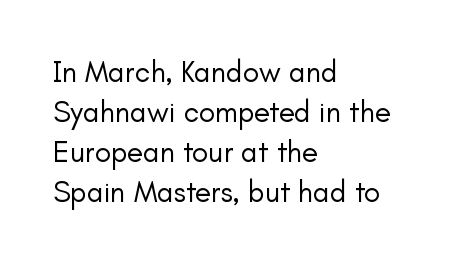
The image shows 30 px regular-weight sans-serif type, upright; set left-aligned, normal line spacing (1.33x), normal letter spacing, not underlined; low stroke contrast and a small x-height.
